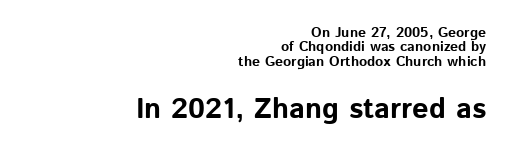
The image shows 29 px bold sans-serif type, upright; set right-aligned, tight line spacing (1.02x), normal letter spacing, not underlined; the second (bottom) block is 2.07x larger; low stroke contrast and a medium x-height.
